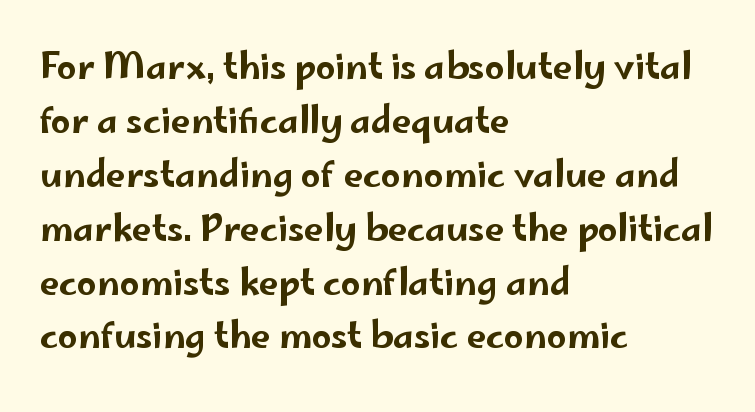
One-word summary of the alignment: left. The horizontal fit of the characters is conventional and even. The vertical gap from one line to the next is medium. Note the varied advance widths — an 'i' is clearly narrower than an 'm'.
